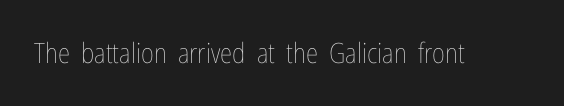
These lines were composed using upright roman letters. Weight: not bold — regular or lighter. Glyph-to-glyph distance matches everyday printed text. The face used here is proportionally spaced, like ordinary book or web type. A bare baseline throughout the passage.
